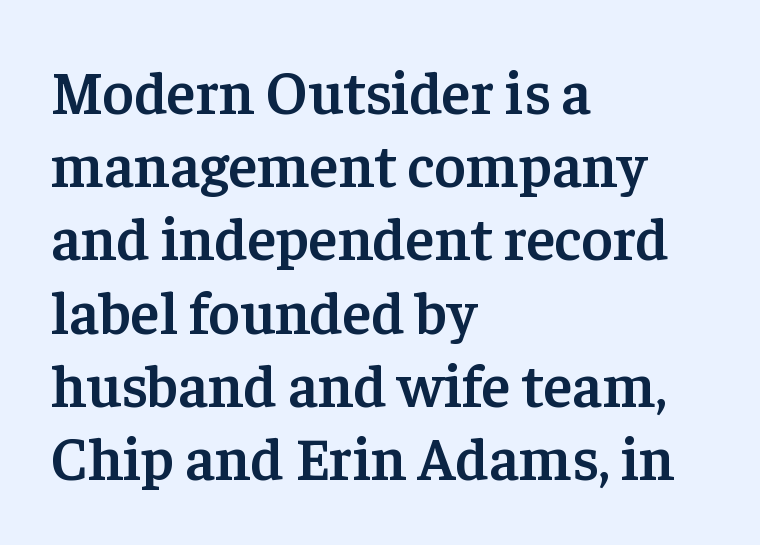
Q: Is the text bold? A: Semi-bold.
Q: Is the text italic (slanted)? A: No, it is upright.
Q: Is the typeface a serif or a sans-serif typeface? A: Serif.
Q: Is the text underlined? A: No.
Q: How is the paragraph aligned? A: Left-aligned.
Q: Is the spacing between letters normal or unusually wide? A: Normal.
Q: Width (condensed, normal, or wide)? A: Normal.
Q: Stroke contrast? A: Low.
Q: x-height? A: Medium.
Q: Monospaced? A: No.
